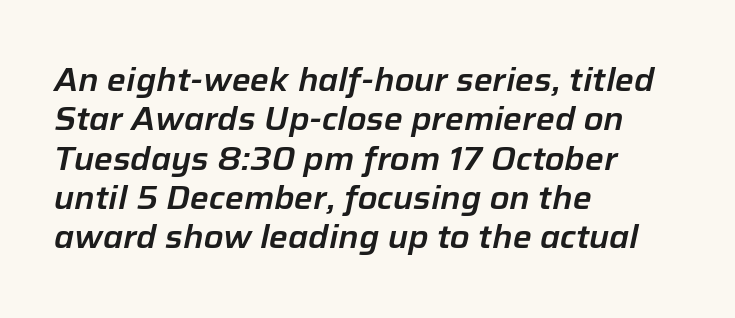
Q: Is the text italic (slanted)? A: Yes, it leans right by about 12 degrees.
Q: Is the text underlined? A: No.
Q: How is the paragraph aligned? A: Left-aligned.
Q: Is the spacing between letters normal or unusually wide? A: Normal.
Q: Width (condensed, normal, or wide)? A: Normal.
Q: Stroke contrast? A: Low.
Q: x-height? A: Medium.
Q: Monospaced? A: No.
